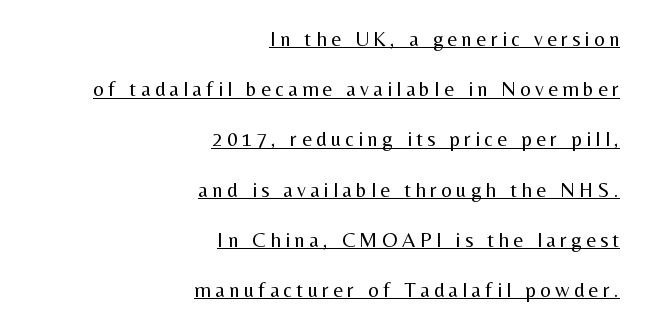
Q: Is the text bold? A: No.
Q: Is the text italic (slanted)? A: No, it is upright.
Q: Is the text underlined? A: Yes.
Q: How is the paragraph aligned? A: Right-aligned.
Q: Is the spacing between letters normal or unusually wide? A: Unusually wide.
Q: Is the spacing between lines tight, normal or loose? A: Loose.
